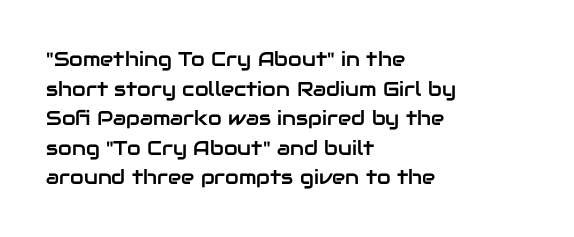
The words here are not underlined. Compared with typical paragraphs, the rows here are spaced about the same. Leftover space on each line is placed entirely after the last word. Students, note that the glyphs here touch the page at normal intervals. Italic: no, the glyphs are upright roman.
